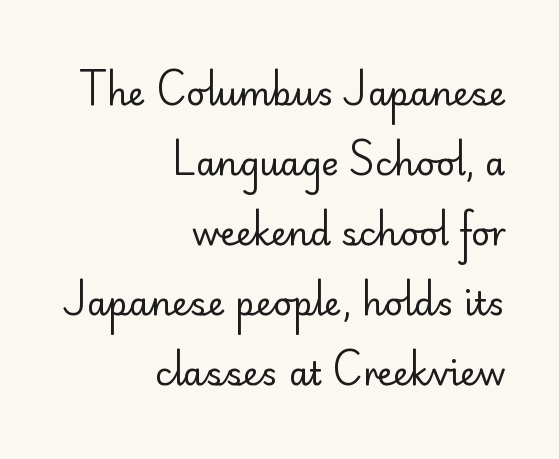
{"serif": "no", "italic": "no", "bold": "no", "weight": "regular", "width": "normal", "stroke_contrast": "low", "x_height": "small", "monospaced": "no", "underline": "no", "align": "right", "line_spacing": "loose", "line_spacing_ratio": 2.12, "letter_spacing": "normal", "letter_spacing_em": 0.0, "glyph_px": 33}
